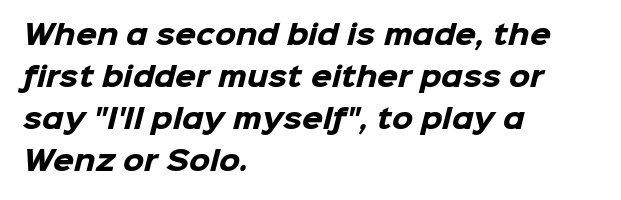
{"bold": "yes", "underline": "no", "align": "left", "line_spacing": "normal", "line_spacing_ratio": 1.55, "letter_spacing": "normal", "letter_spacing_em": 0.0, "glyph_px": 27}
